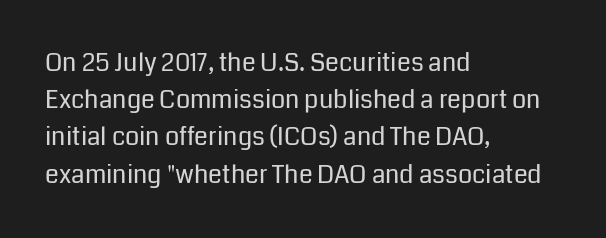
Q: Is the text bold? A: No.
Q: Is the text italic (slanted)? A: No, it is upright.
Q: Is the text underlined? A: No.
Q: How is the paragraph aligned? A: Left-aligned.
Q: Is the spacing between letters normal or unusually wide? A: Normal.
Q: Is the spacing between lines tight, normal or loose? A: Normal.
